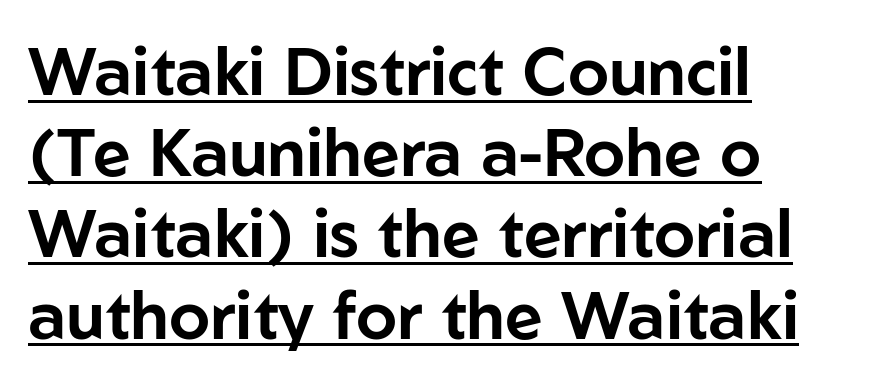
The image shows 66 px sans-serif type, upright; set left-aligned, line spacing 1.23x, normal letter spacing, underlined; low stroke contrast and a medium x-height.
